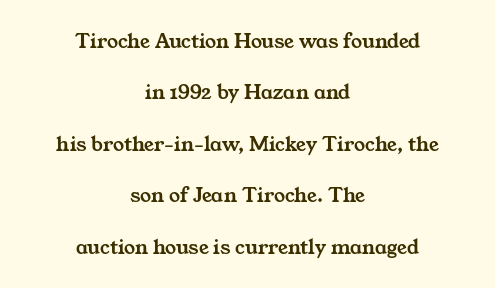
Q: Is the text underlined? A: No.
Q: How is the paragraph aligned? A: Centered.
Q: Is the spacing between letters normal or unusually wide? A: Normal.
Q: Is the spacing between lines tight, normal or loose? A: Loose.
